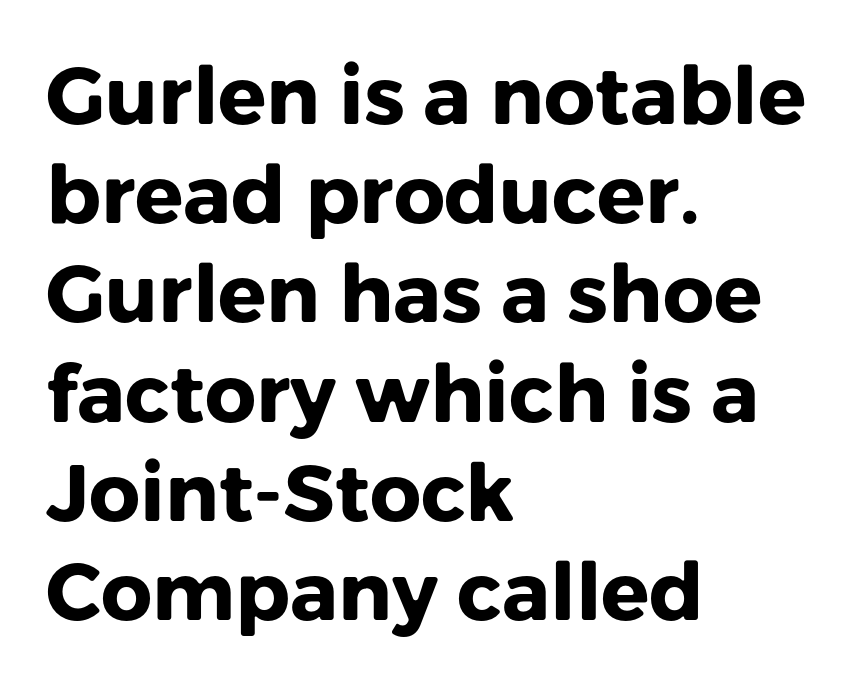
Typesetter's note: full bold, strokes at maximum text heaviness. Each letter's strokes conclude bluntly, with no projecting serifs. The words here are not underlined. The type sits square on the baseline with zero lean.
